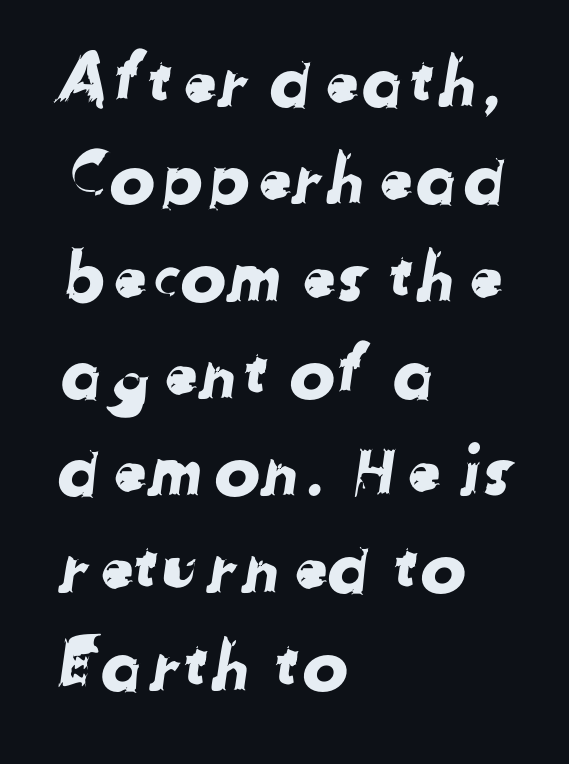
{"serif": "no", "width": "normal", "stroke_contrast": "low", "x_height": "medium", "monospaced": "no", "underline": "no", "align": "left", "line_spacing": "normal", "line_spacing_ratio": 1.41, "letter_spacing": "normal", "letter_spacing_em": 0.0, "glyph_px": 69}
